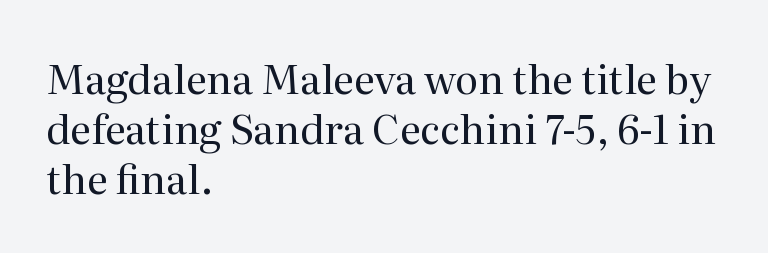
The image shows 40 px regular-weight serif type, upright; set left-aligned, normal line spacing (1.25x), normal letter spacing, not underlined; medium stroke contrast and a medium x-height.
